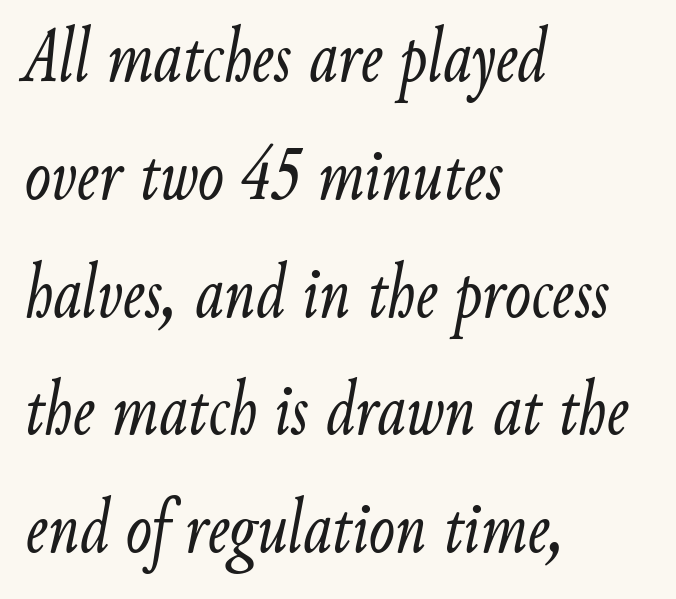
Characters are canted at an angle relative to the baseline's perpendicular. Characters follow at the spacing the type designer built in. Is the type heavy? It reads as light-to-regular instead. Only glyphs here, with clear space below each row. Here the designer chose a conventional face with non-uniform glyph widths.
